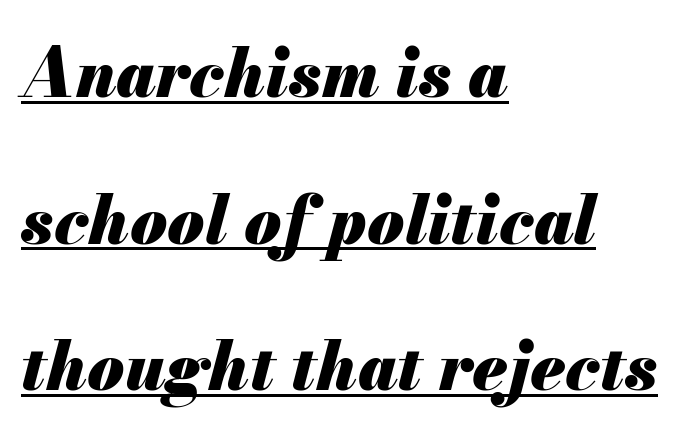
{"italic": "yes", "lean": "right", "slant_degrees": 13, "bold": "yes", "weight": "heavy", "width": "normal", "stroke_contrast": "medium", "x_height": "small", "monospaced": "no", "underline": "yes", "align": "left", "line_spacing": "loose", "line_spacing_ratio": 2.19, "letter_spacing": "normal", "letter_spacing_em": 0.0, "glyph_px": 67}
